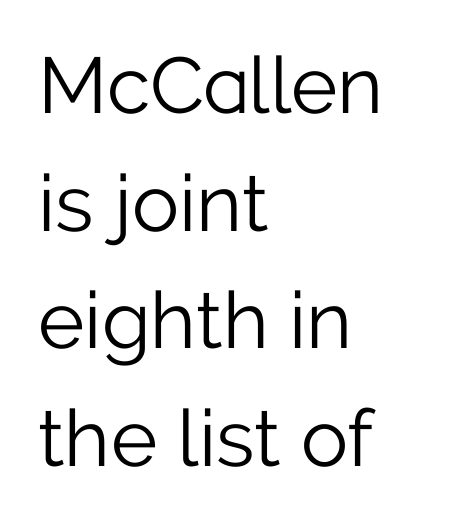
The typesetting does not lean heavy: it is not bold. Horizontal alignment here is leftward, the default for most running prose. Compared with typical paragraphs, the rows here are spaced about the same. To sum up the face: it is a sans, with no serifs.
